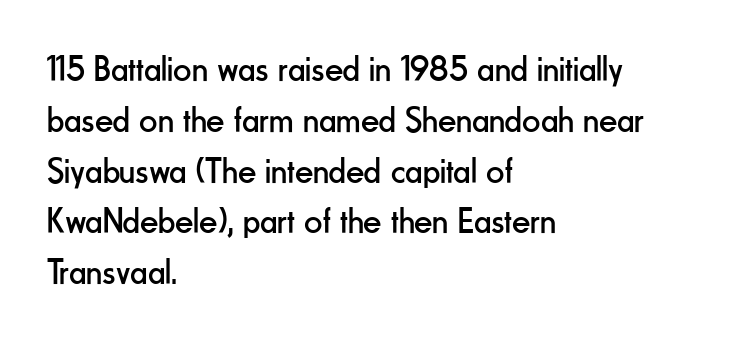
Summary of weight: not heavy and not bold. How are the letters spaced? Ordinarily, with no added tracking. Regarding leading, the lines here are spaced in the standard way. The face used here is proportionally spaced, like ordinary book or web type. To sum up the face: it is a sans, with no serifs.
